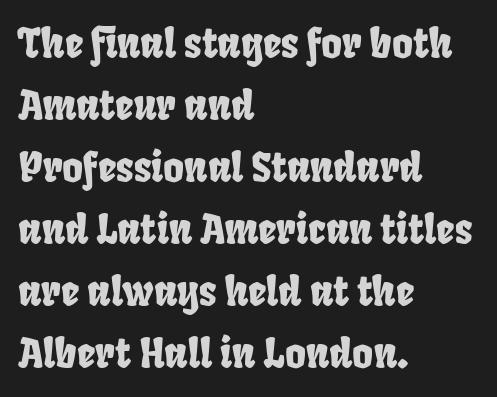
Compared with a centered layout, this one pins lines to the left instead. Students, observe: this is what conventionally led text looks like. Students, note that the glyphs here touch the page at normal intervals. A typesetter would label this face a sans. Unmarked baselines from the first word to the last. These lines are rendered in a variable-pitch font.
